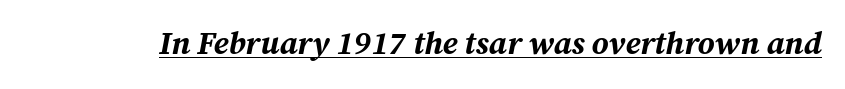
The image shows 32 px bold type, italic (leaning right); set normal letter spacing, underlined; medium stroke contrast and a medium x-height.
